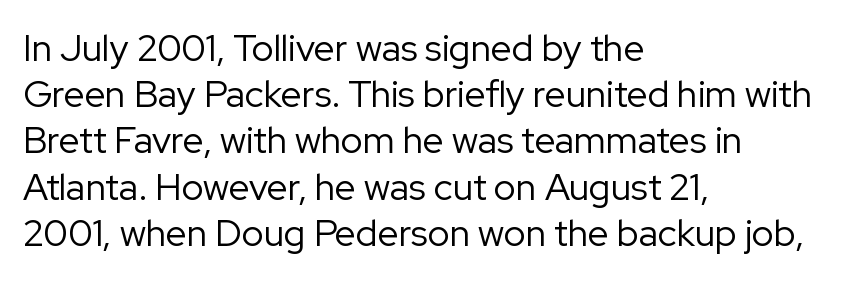
{"serif": "no", "italic": "no", "bold": "no", "weight": "regular", "width": "normal", "stroke_contrast": "low", "x_height": "medium", "monospaced": "no", "underline": "no", "align": "left", "line_spacing": "normal", "line_spacing_ratio": 1.25, "letter_spacing": "normal", "letter_spacing_em": 0.0, "glyph_px": 37}
